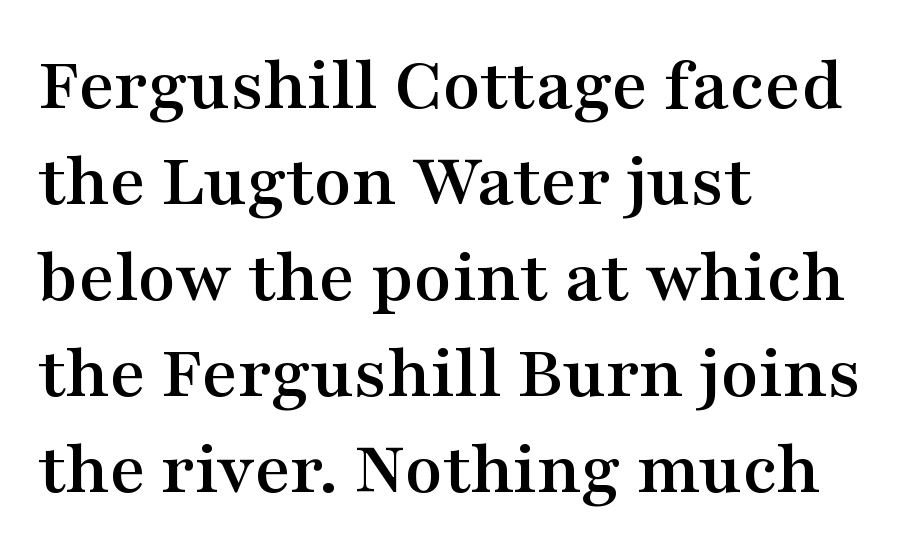
The image shows 78 px wide serif type, upright; set left-aligned, line spacing 1.23x, normal letter spacing, not underlined; medium stroke contrast and a medium x-height.
